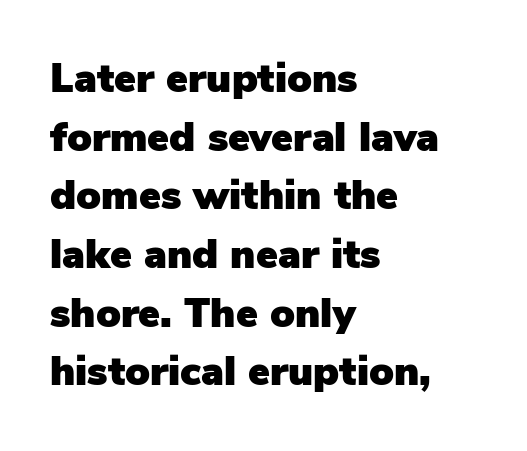
The string is rendered with underlining switched off. This is the regular roman posture of the typeface. The designer went with a sans here, leaving each stem footless. Letter spacing: default. A classic flush-left, rag-right setting is used for this passage. The passage shown stacks its lines at a standard gap.
